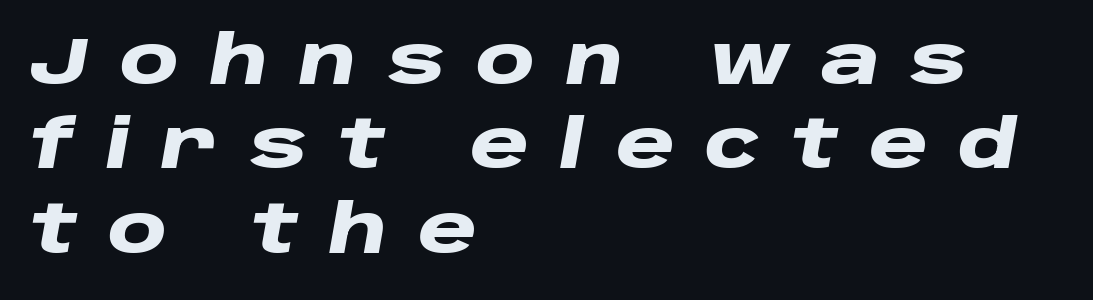
The image shows 67 px heavy, wide type, italic (leaning right); set left-aligned, normal line spacing (1.26x), unusually wide letter spacing (+0.46 em), not underlined; low stroke contrast and a large x-height.
